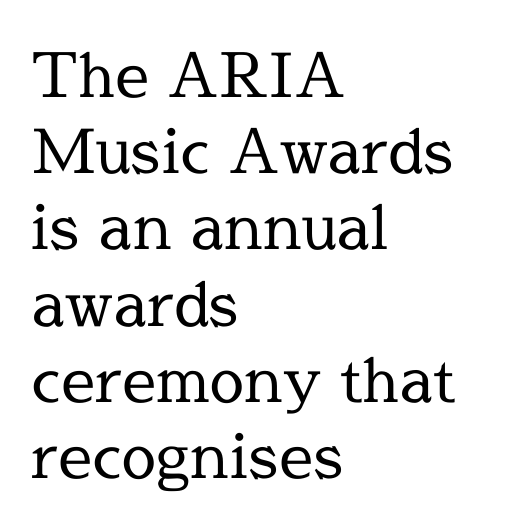
The image shows 61 px regular-weight serif type, upright; set left-aligned, normal line spacing (1.25x), normal letter spacing, not underlined; a medium x-height.
